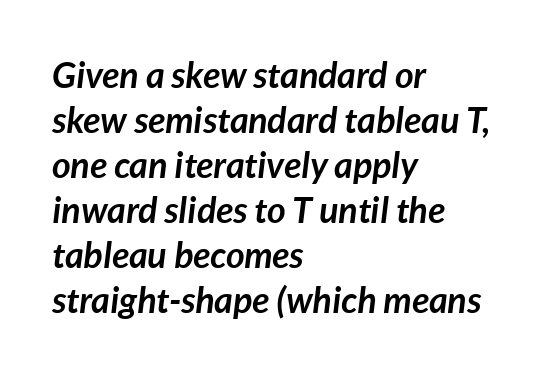
This sample uses plain, unmodified letter spacing. The letters advance in unequal steps, a hallmark of proportional type. Every row of glyphs begins at an identical x-position on the left. A typesetter would call this leading conventional body-copy spacing. The text carries the slant typical of an italic or oblique font. Check the space under the baseline: it is left empty.
